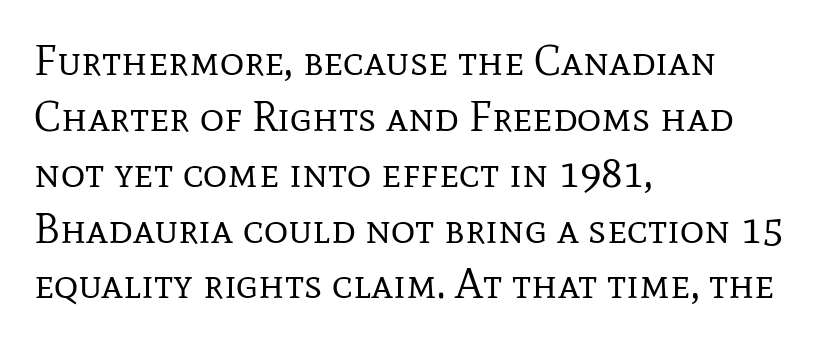
Q: Is the text bold? A: No.
Q: Is the text italic (slanted)? A: No, it is upright.
Q: Is the typeface a serif or a sans-serif typeface? A: Serif.
Q: Is the text underlined? A: No.
Q: How is the paragraph aligned? A: Left-aligned.
Q: Is the spacing between letters normal or unusually wide? A: Normal.
Q: Is the spacing between lines tight, normal or loose? A: Normal.
Q: Width (condensed, normal, or wide)? A: Normal.
Q: Stroke contrast? A: Low.
Q: x-height? A: Medium.
Q: Monospaced? A: No.
